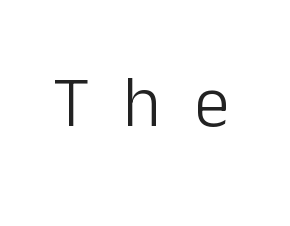
The image shows 71 px light sans-serif type, upright; set unusually wide letter spacing (+0.47 em), not underlined; low stroke contrast and a medium x-height.
